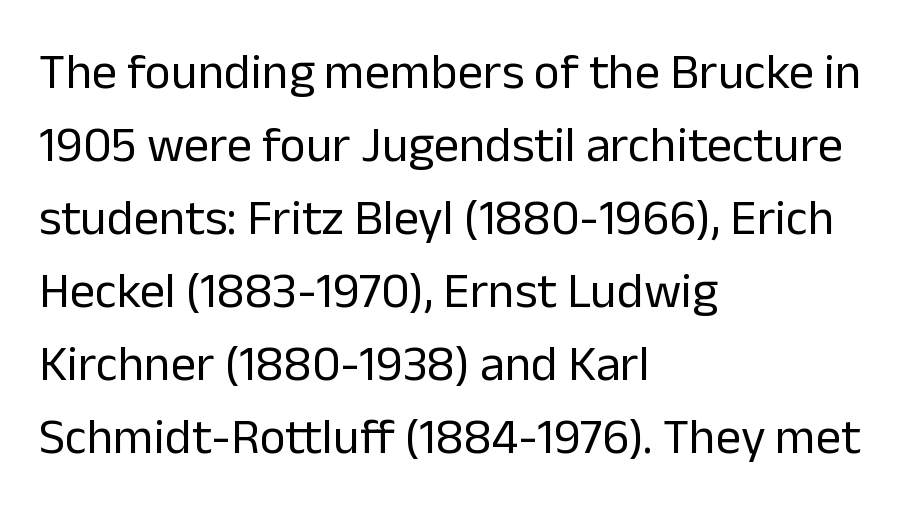
{"serif": "no", "italic": "no", "bold": "no", "weight": "regular", "width": "normal", "stroke_contrast": "low", "x_height": "medium", "monospaced": "no", "underline": "no", "align": "left", "line_spacing": "normal", "line_spacing_ratio": 1.46, "letter_spacing": "normal", "letter_spacing_em": 0.0, "glyph_px": 50}
